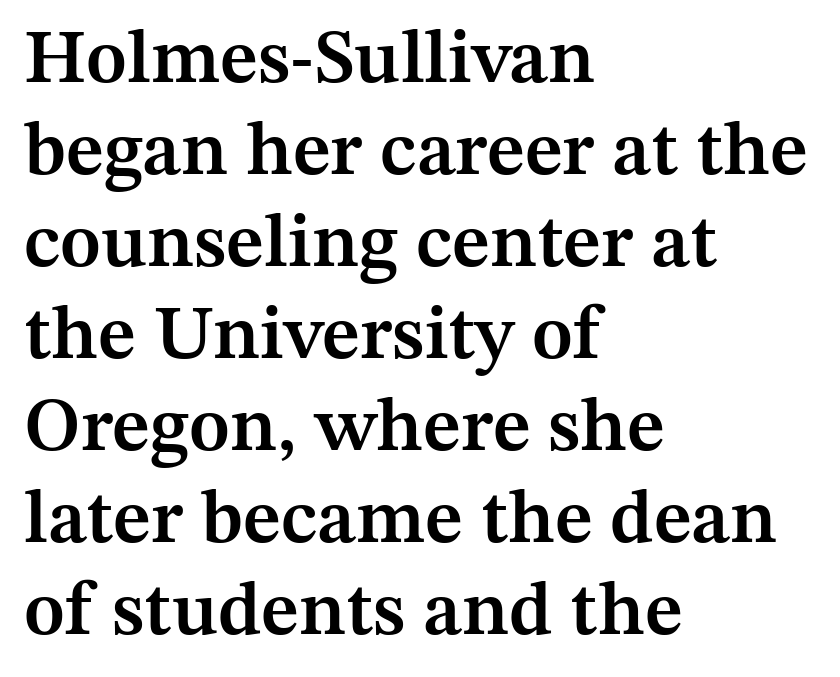
The image shows 76 px semibold serif type, upright; set left-aligned, line spacing 1.21x, normal letter spacing, not underlined; medium stroke contrast and a medium x-height.
